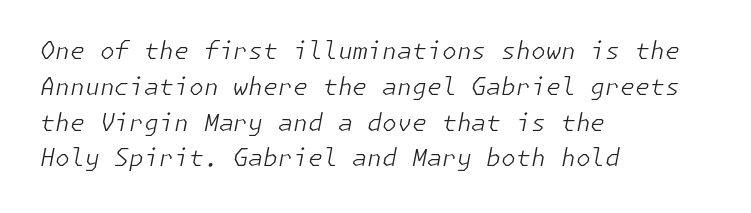
Every row of glyphs begins at an identical x-position on the left. A bare baseline throughout the passage. This rendering leaves character spacing at its baseline value. Regular leading. Stroke mass is kept to a normal reading level or below. Notice how the stems are inclined rather than vertical — that's the hallmark of italics.
